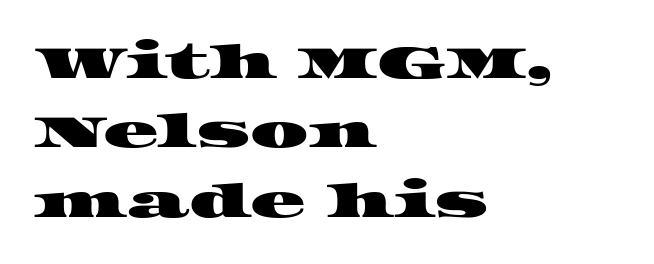
Q: Is the typeface a serif or a sans-serif typeface? A: Serif.
Q: Is the text underlined? A: No.
Q: How is the paragraph aligned? A: Left-aligned.
Q: Is the spacing between letters normal or unusually wide? A: Normal.
Q: Is the spacing between lines tight, normal or loose? A: Normal.
Q: Width (condensed, normal, or wide)? A: Wide.
Q: Stroke contrast? A: High.
Q: x-height? A: Large.
Q: Monospaced? A: No.
